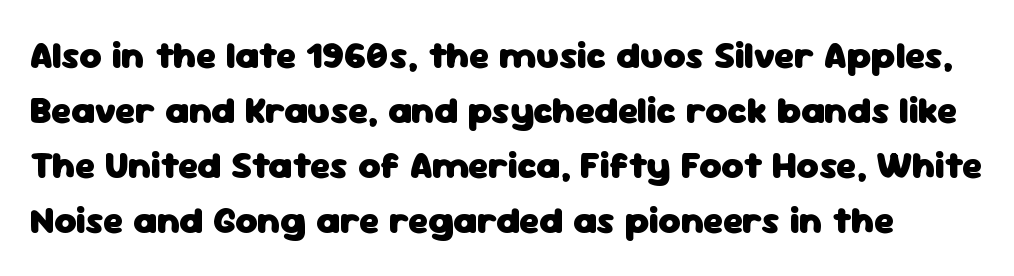
{"serif": "no", "italic": "no", "bold": "yes", "weight": "heavy", "width": "normal", "stroke_contrast": "low", "x_height": "medium", "monospaced": "no", "underline": "no", "line_spacing": "normal", "line_spacing_ratio": 1.45, "letter_spacing": "normal", "letter_spacing_em": 0.0, "glyph_px": 38}
